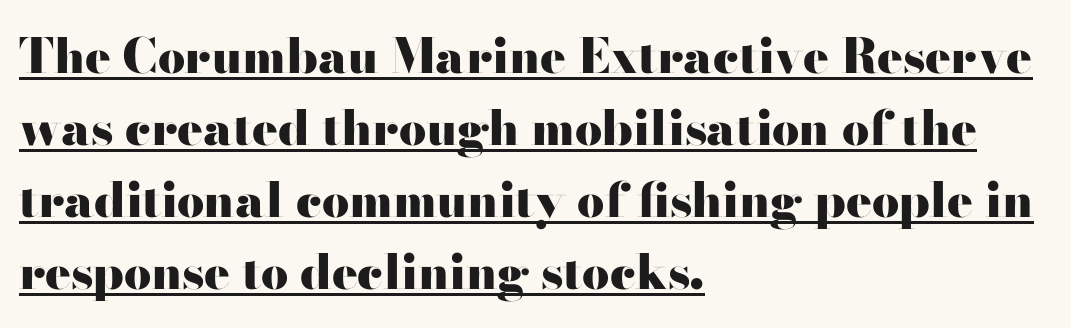
The image shows 48 px heavy, wide sans-serif type, upright; set left-aligned, normal line spacing (1.5x), normal letter spacing, underlined; high stroke contrast and a small x-height.
